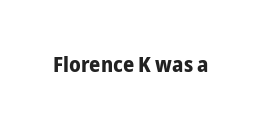
Short note: letters normally spaced. Words float on clear page, feet unadorned. The letters stand upright; this is a roman face. Heavy, bold letterforms.
